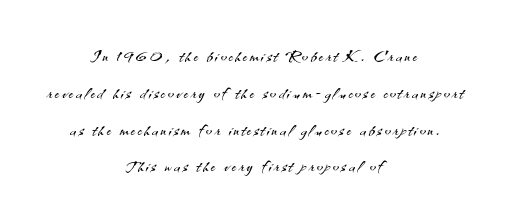
{"bold": "no", "underline": "no", "align": "center", "line_spacing": "normal", "line_spacing_ratio": 1.6, "glyph_px": 23}
